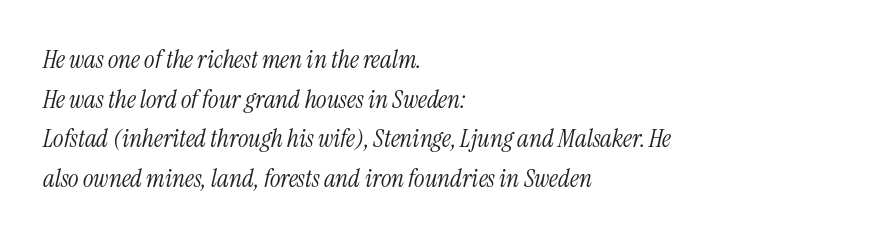
Leading matches the norm, producing a regular column. Honestly, there is no underline to notice here at all. A student would call this left alignment; a typographer would say flush left, rag right. The lettering tilts uniformly, giving the passage an italic look.
